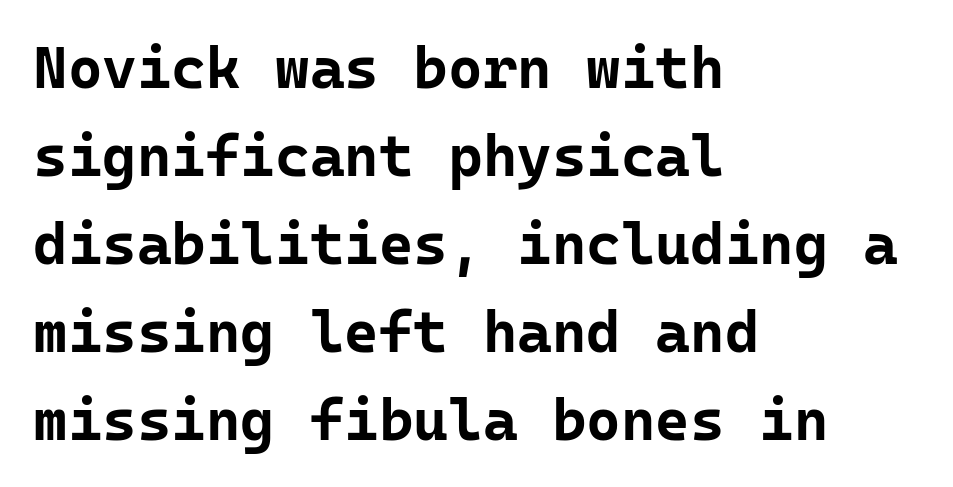
Q: Is the text bold? A: Yes.
Q: Is the text italic (slanted)? A: No, it is upright.
Q: Is the typeface a serif or a sans-serif typeface? A: Sans-serif.
Q: Is the text underlined? A: No.
Q: How is the paragraph aligned? A: Left-aligned.
Q: Is the spacing between letters normal or unusually wide? A: Normal.
Q: Is the spacing between lines tight, normal or loose? A: Normal.
Q: Width (condensed, normal, or wide)? A: Normal.
Q: Stroke contrast? A: Low.
Q: x-height? A: Medium.
Q: Monospaced? A: Yes.
